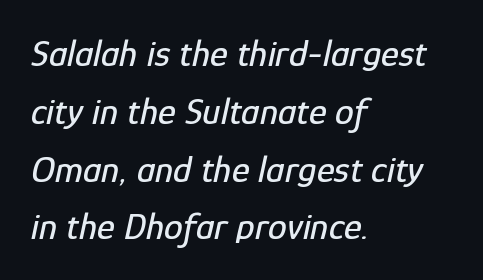
The image shows 38 px condensed type, italic (leaning right); set left-aligned, normal line spacing (1.52x), normal letter spacing, not underlined; low stroke contrast and a medium x-height.
